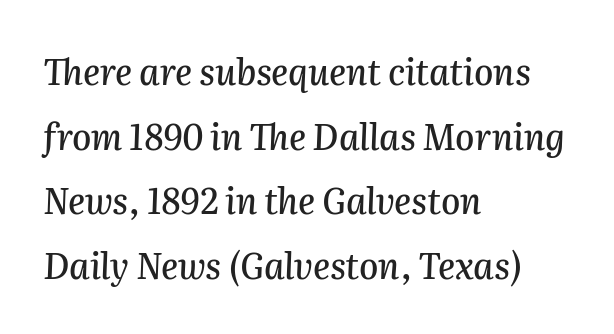
The image shows 35 px text type, italic (leaning right); set left-aligned, line spacing 1.85x, normal letter spacing, not underlined; medium stroke contrast and a medium x-height.
